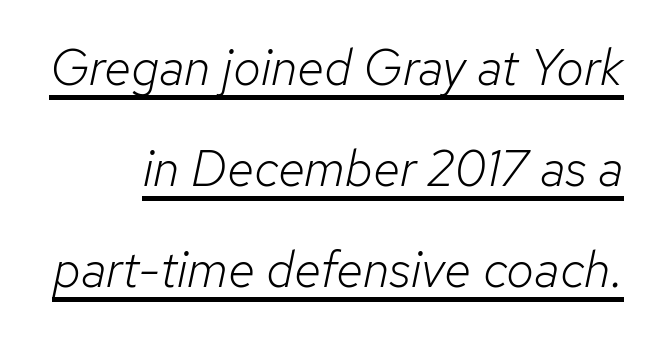
{"italic": "yes", "lean": "right", "slant_degrees": 12, "bold": "no", "weight": "light", "width": "normal", "stroke_contrast": "low", "x_height": "medium", "monospaced": "no", "underline": "yes", "line_spacing": "loose", "line_spacing_ratio": 2.02, "letter_spacing": "normal", "letter_spacing_em": 0.0, "glyph_px": 50}
